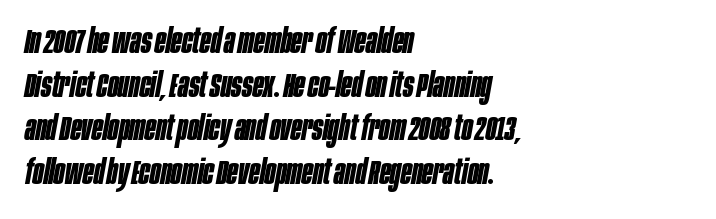
Q: Is the text bold? A: Yes.
Q: Is the text italic (slanted)? A: Yes, it leans right by about 10 degrees.
Q: Is the text underlined? A: No.
Q: How is the paragraph aligned? A: Left-aligned.
Q: Is the spacing between letters normal or unusually wide? A: Normal.
Q: Is the spacing between lines tight, normal or loose? A: Normal.
Q: Width (condensed, normal, or wide)? A: Condensed.
Q: Stroke contrast? A: Low.
Q: x-height? A: Large.
Q: Monospaced? A: No.
